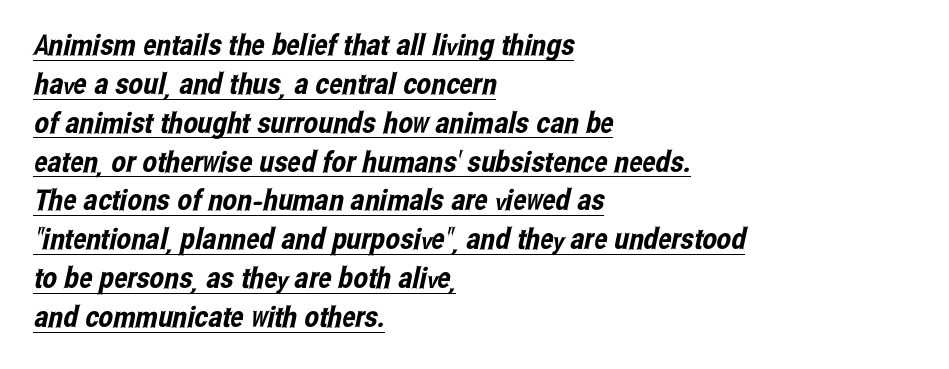
The image shows 29 px condensed sans-serif type; set left-aligned, normal line spacing (1.34x), normal letter spacing, underlined; low stroke contrast and a medium x-height.
